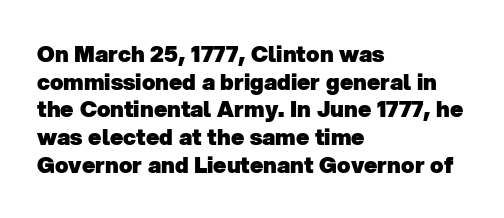
The image shows 22 px bold type; set left-aligned, normal line spacing (1.26x), normal letter spacing, not underlined.
